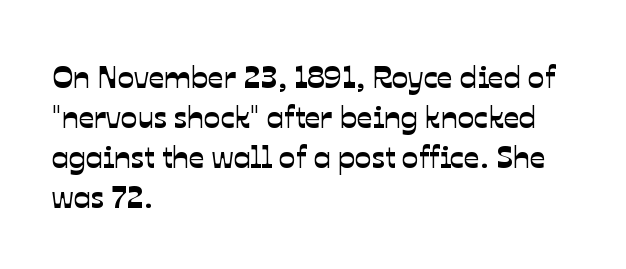
Q: Is the typeface a serif or a sans-serif typeface? A: Sans-serif.
Q: Is the text underlined? A: No.
Q: How is the paragraph aligned? A: Left-aligned.
Q: Is the spacing between letters normal or unusually wide? A: Normal.
Q: Is the spacing between lines tight, normal or loose? A: Normal.
Q: Width (condensed, normal, or wide)? A: Normal.
Q: Stroke contrast? A: Low.
Q: x-height? A: Medium.
Q: Monospaced? A: No.
